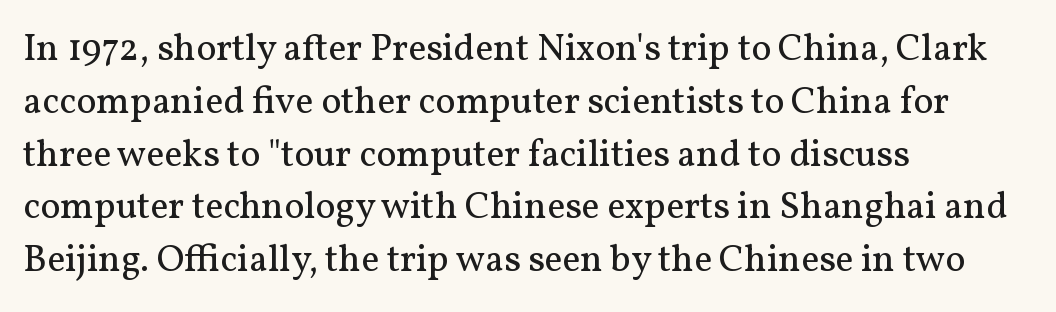
Q: Is the text bold? A: No.
Q: Is the text italic (slanted)? A: No, it is upright.
Q: Is the typeface a serif or a sans-serif typeface? A: Serif.
Q: Is the text underlined? A: No.
Q: How is the paragraph aligned? A: Left-aligned.
Q: Is the spacing between letters normal or unusually wide? A: Normal.
Q: Is the spacing between lines tight, normal or loose? A: Normal.
Q: Width (condensed, normal, or wide)? A: Normal.
Q: Stroke contrast? A: Medium.
Q: x-height? A: Medium.
Q: Monospaced? A: No.
